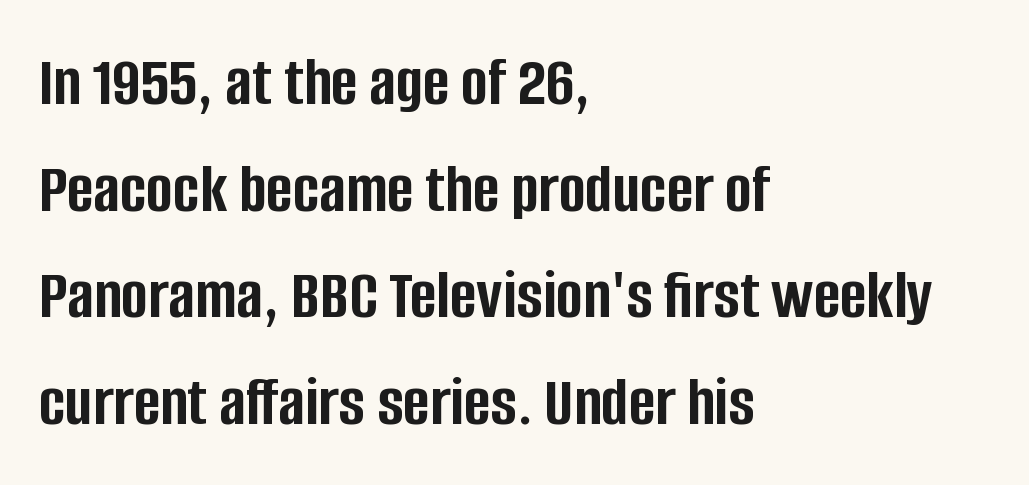
Nobody drew a line under any word here. You can tell it's not italic because the verticals are truly vertical. Compared with typical paragraphs, the rows here are spaced about the same. Default kerning and tracking; the words read as compact shapes. Weight check: bold — yes, fully. Each line starts at the same left margin while the right side varies.
